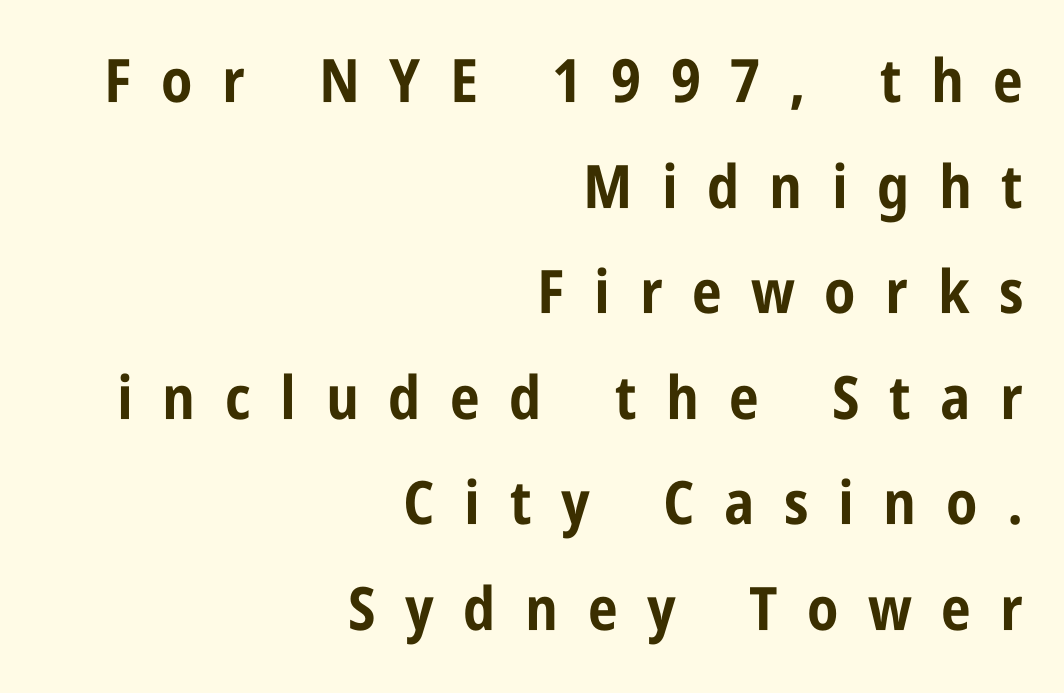
Q: Is the text bold? A: Yes.
Q: Is the text italic (slanted)? A: No, it is upright.
Q: Is the typeface a serif or a sans-serif typeface? A: Sans-serif.
Q: Is the text underlined? A: No.
Q: How is the paragraph aligned? A: Right-aligned.
Q: Is the spacing between letters normal or unusually wide? A: Unusually wide.
Q: Width (condensed, normal, or wide)? A: Condensed.
Q: Stroke contrast? A: Low.
Q: x-height? A: Large.
Q: Monospaced? A: No.
